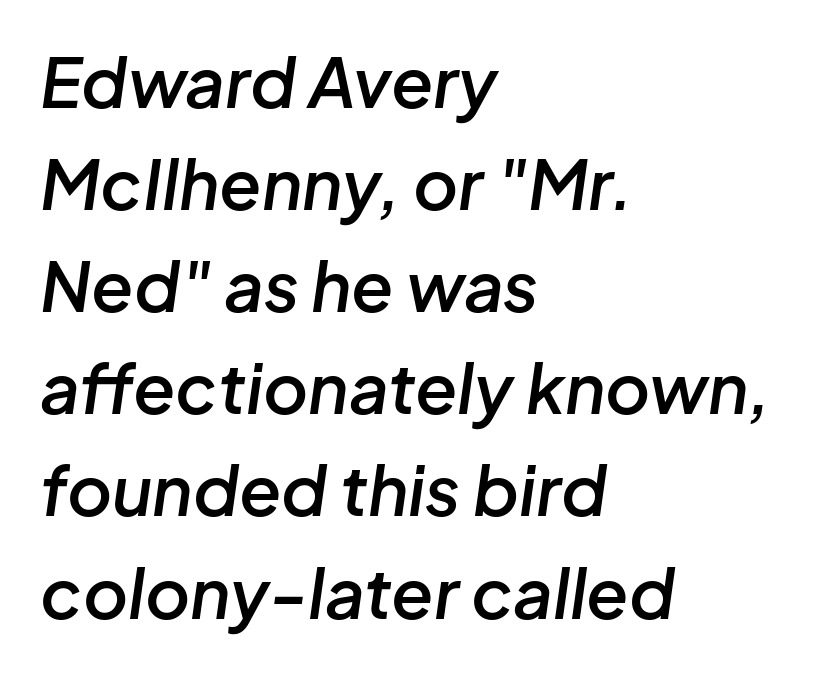
Q: Is the text bold? A: Semi-bold.
Q: Is the text italic (slanted)? A: Yes, it leans right by about 8 degrees.
Q: Is the text underlined? A: No.
Q: How is the paragraph aligned? A: Left-aligned.
Q: Is the spacing between letters normal or unusually wide? A: Normal.
Q: Is the spacing between lines tight, normal or loose? A: Normal.
Q: Width (condensed, normal, or wide)? A: Normal.
Q: Stroke contrast? A: Low.
Q: x-height? A: Medium.
Q: Monospaced? A: No.
